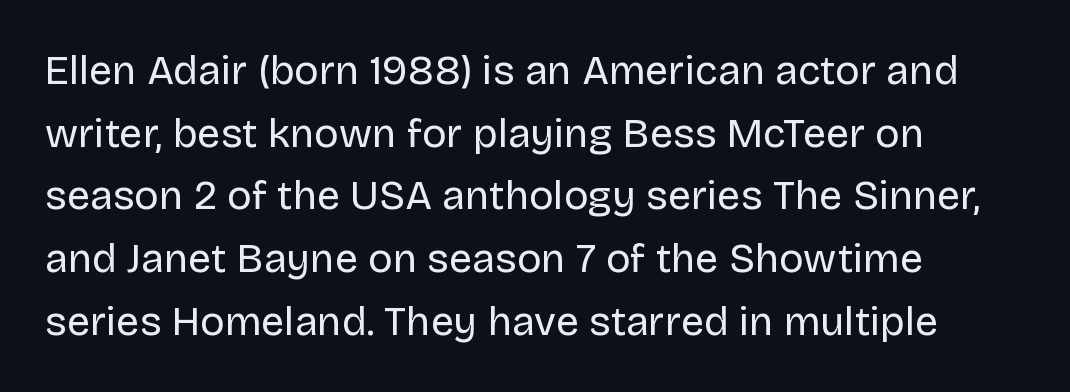
This reads as an unemphasized weight, regular at the heaviest. The letters carry no serifs — their stems end cleanly without finishing strokes. Ordinary non-slanted type is in use. You could not count columns in this text — the font is proportionally spaced. Nothing unusual about the tracking: characters are spaced as the font intends.
